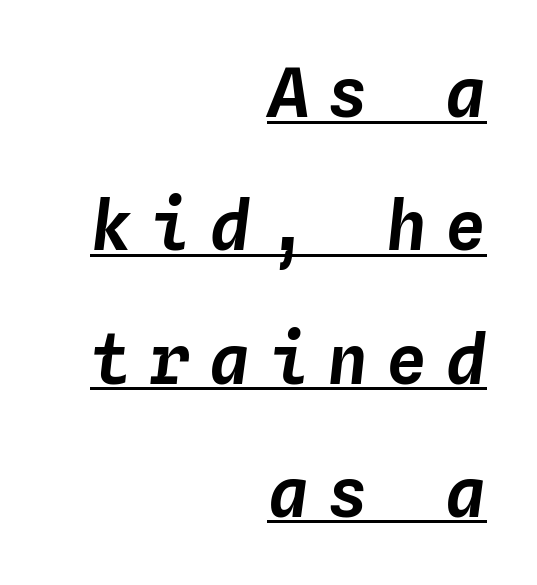
Q: Is the text italic (slanted)? A: Yes, it leans right by about 4 degrees.
Q: Is the text underlined? A: Yes.
Q: How is the paragraph aligned? A: Right-aligned.
Q: Is the spacing between letters normal or unusually wide? A: Unusually wide.
Q: Is the spacing between lines tight, normal or loose? A: Loose.
Q: Width (condensed, normal, or wide)? A: Normal.
Q: Stroke contrast? A: Low.
Q: x-height? A: Medium.
Q: Monospaced? A: Yes.
